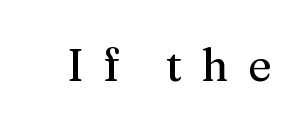
{"serif": "yes", "italic": "no", "width": "normal", "stroke_contrast": "medium", "x_height": "medium", "monospaced": "no", "underline": "no", "letter_spacing": "wide", "letter_spacing_em": 0.41, "glyph_px": 45}
